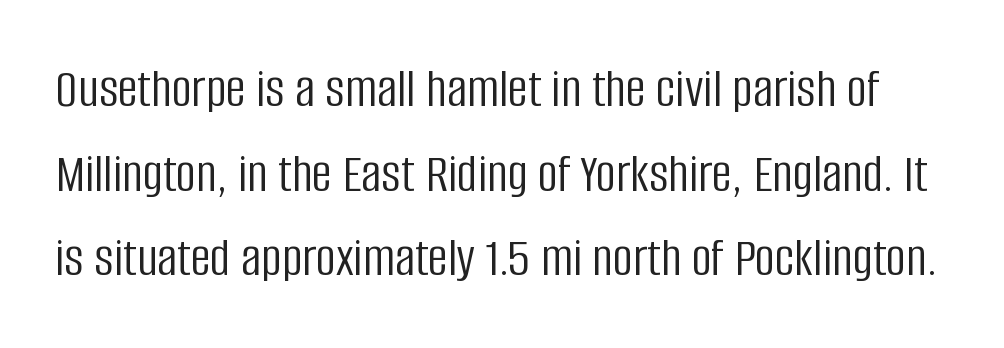
Looks like regular typesetting: each glyph gets only the width it needs. The letters stand straight up with perfectly vertical stems. The characters display no serif detailing; their extremities are plain. These lines keep a tight, regular rhythm from letter to letter. Ink coverage per letter is moderate at most. The glyphs are unaccompanied by any horizontal stroke below them.
